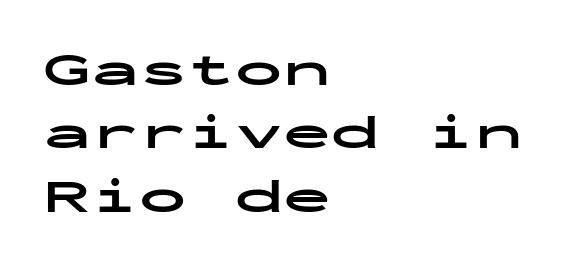
Unmarked baselines from the first word to the last. The vertical gap from one line to the next is medium. Nothing unusual about the tracking: characters are spaced as the font intends. Bold? Absolutely — the strokes are thick and heavy. The lettering stays uniformly vertical, giving the passage a roman look.
